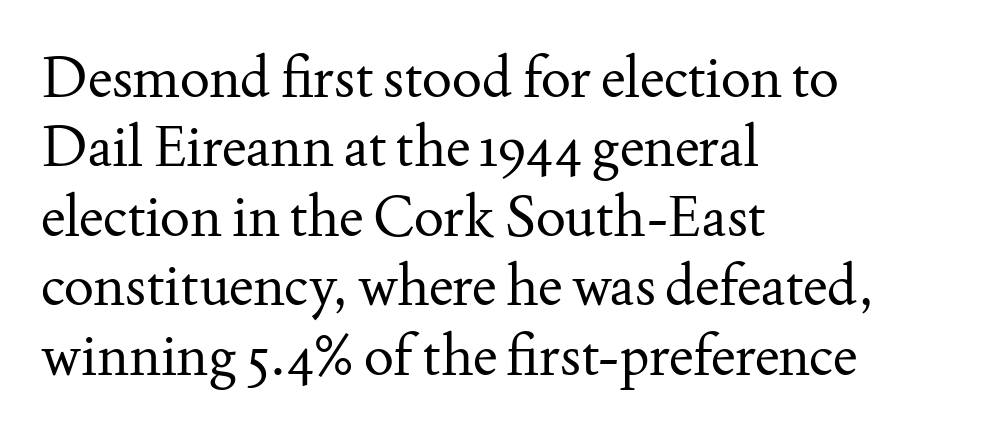
The image shows 56 px regular-weight serif type, upright; set left-aligned, line spacing 1.24x, normal letter spacing, not underlined; medium stroke contrast and a small x-height.
